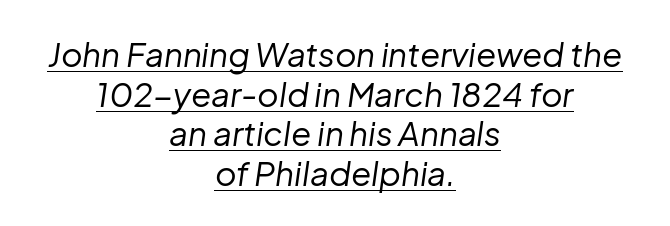
Q: Is the text bold? A: No.
Q: Is the text italic (slanted)? A: Yes, it leans right by about 8 degrees.
Q: Is the text underlined? A: Yes.
Q: How is the paragraph aligned? A: Centered.
Q: Is the spacing between letters normal or unusually wide? A: Normal.
Q: Width (condensed, normal, or wide)? A: Normal.
Q: Stroke contrast? A: Low.
Q: x-height? A: Medium.
Q: Monospaced? A: No.
